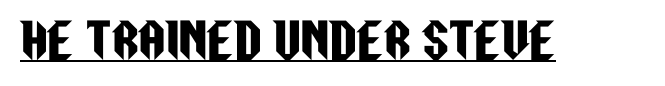
{"serif": "no", "italic": "no", "width": "condensed", "stroke_contrast": "low", "x_height": "large", "monospaced": "no", "underline": "yes", "letter_spacing": "normal", "letter_spacing_em": 0.0, "glyph_px": 47}
